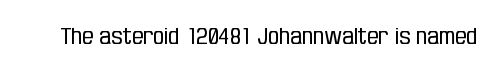
The space directly below the letters is spotless. Quick note: not italic, upright. The line texture is even and compact thanks to regular tracking. These glyphs show unthickened strokes, regular width or finer.
